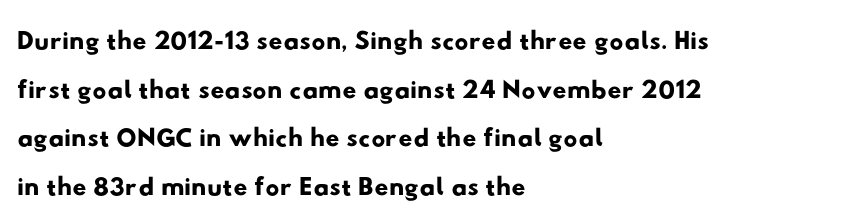
Q: Is the typeface a serif or a sans-serif typeface? A: Sans-serif.
Q: Is the text underlined? A: No.
Q: How is the paragraph aligned? A: Left-aligned.
Q: Is the spacing between letters normal or unusually wide? A: Normal.
Q: Is the spacing between lines tight, normal or loose? A: Normal.
Q: Width (condensed, normal, or wide)? A: Wide.
Q: Stroke contrast? A: Low.
Q: x-height? A: Small.
Q: Monospaced? A: No.
